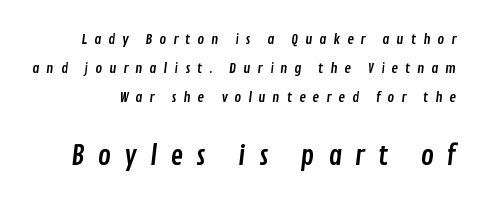
Typesetter's note — lower block bumped up in size, upper block left smaller. Spacing between characters has been opened up far beyond the box default. Lines of text with bare space underneath. Rows of type keep a wide berth in the vertical direction.
